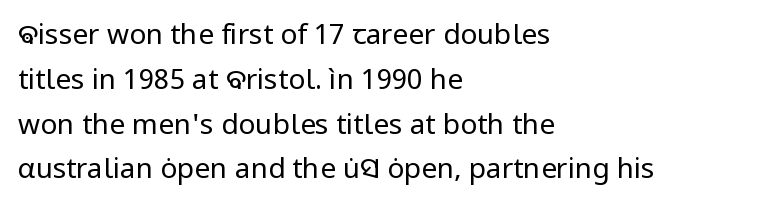
{"serif": "no", "italic": "no", "bold": "no", "weight": "regular", "width": "normal", "stroke_contrast": "low", "x_height": "medium", "monospaced": "no", "underline": "no", "align": "left", "line_spacing": "normal", "line_spacing_ratio": 1.6, "letter_spacing": "normal", "letter_spacing_em": 0.0, "glyph_px": 28}
